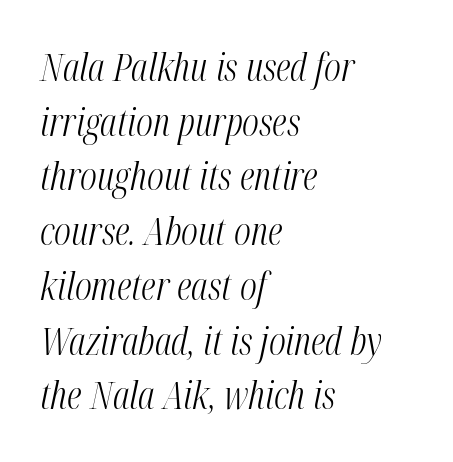
Q: Is the text bold? A: No.
Q: Is the text italic (slanted)? A: Yes, it leans right by about 12 degrees.
Q: Is the text underlined? A: No.
Q: How is the paragraph aligned? A: Left-aligned.
Q: Is the spacing between letters normal or unusually wide? A: Normal.
Q: Is the spacing between lines tight, normal or loose? A: Normal.
Q: Width (condensed, normal, or wide)? A: Condensed.
Q: Stroke contrast? A: Medium.
Q: x-height? A: Medium.
Q: Monospaced? A: No.
